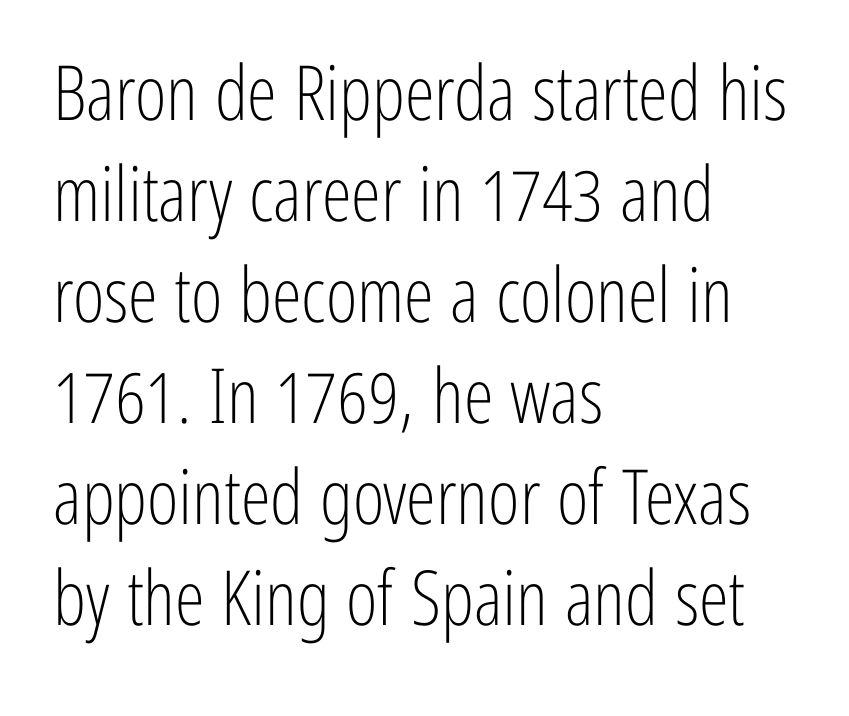
Vertical strokes here are truly vertical. This sample keeps an unexceptional amount of space between lines. The setting favours the left margin, as ordinary paragraphs usually do. A sans-serif font was chosen for this passage. Observe the ordinary spacing: letters are neighbours, not strangers.
